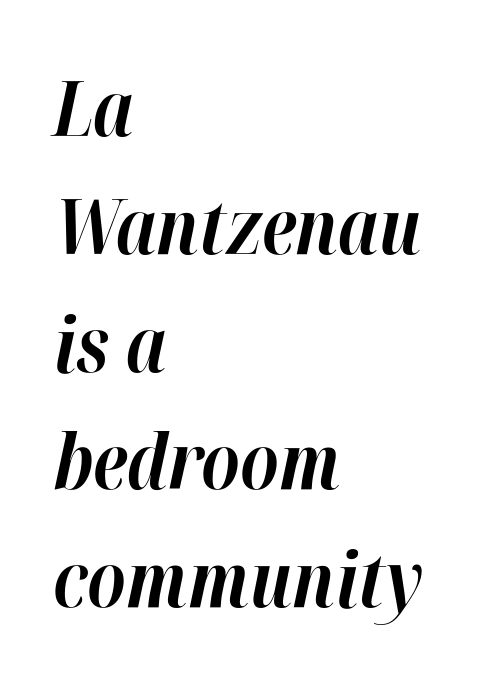
Leading: standard. The characters look thick and weighty, a clear bold. There's an unmistakable incline to the writing here. Proportional: the letters do not fall into vertical columns.
